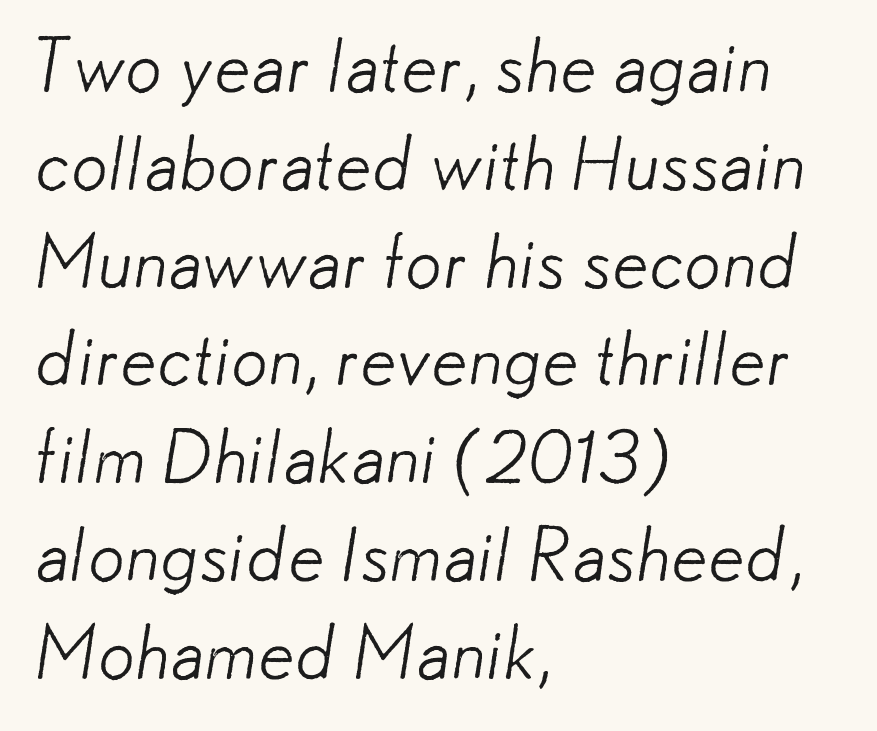
{"serif": "no", "bold": "no", "weight": "light", "width": "normal", "stroke_contrast": "low", "x_height": "small", "monospaced": "no", "underline": "no", "align": "left", "line_spacing": "normal", "line_spacing_ratio": 1.34, "letter_spacing": "normal", "letter_spacing_em": 0.0, "glyph_px": 73}
